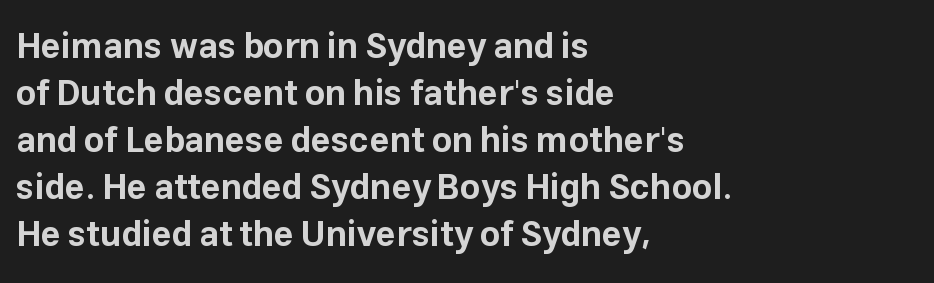
Q: Is the text bold? A: Yes.
Q: Is the text italic (slanted)? A: No, it is upright.
Q: Is the typeface a serif or a sans-serif typeface? A: Sans-serif.
Q: Is the text underlined? A: No.
Q: How is the paragraph aligned? A: Left-aligned.
Q: Is the spacing between letters normal or unusually wide? A: Normal.
Q: Is the spacing between lines tight, normal or loose? A: Normal.
Q: Width (condensed, normal, or wide)? A: Normal.
Q: Stroke contrast? A: Low.
Q: x-height? A: Medium.
Q: Monospaced? A: No.
